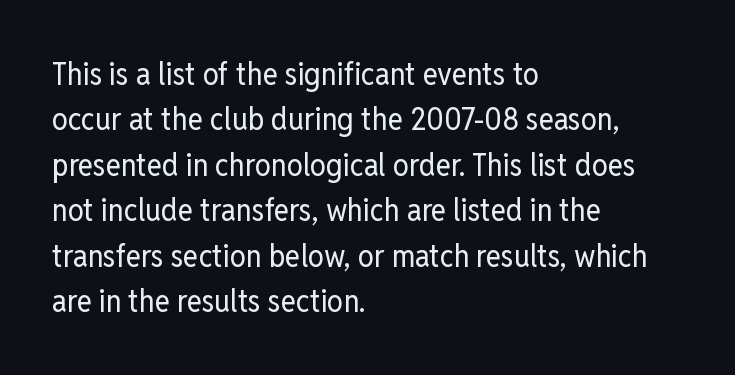
{"serif": "no", "italic": "no", "bold": "no", "weight": "regular", "width": "condensed", "stroke_contrast": "low", "x_height": "medium", "monospaced": "no", "underline": "no", "align": "left", "line_spacing": "normal", "line_spacing_ratio": 1.42, "letter_spacing": "normal", "letter_spacing_em": 0.0, "glyph_px": 32}
